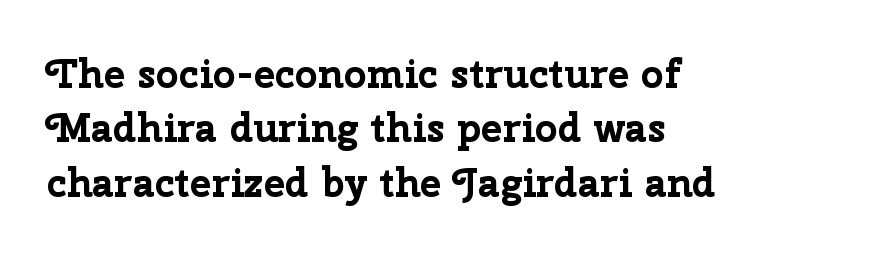
{"serif": "no", "italic": "no", "bold": "yes", "weight": "bold", "width": "normal", "stroke_contrast": "low", "x_height": "medium", "monospaced": "no", "underline": "no", "align": "left", "line_spacing": "normal", "line_spacing_ratio": 1.36, "letter_spacing": "normal", "letter_spacing_em": 0.0, "glyph_px": 40}
